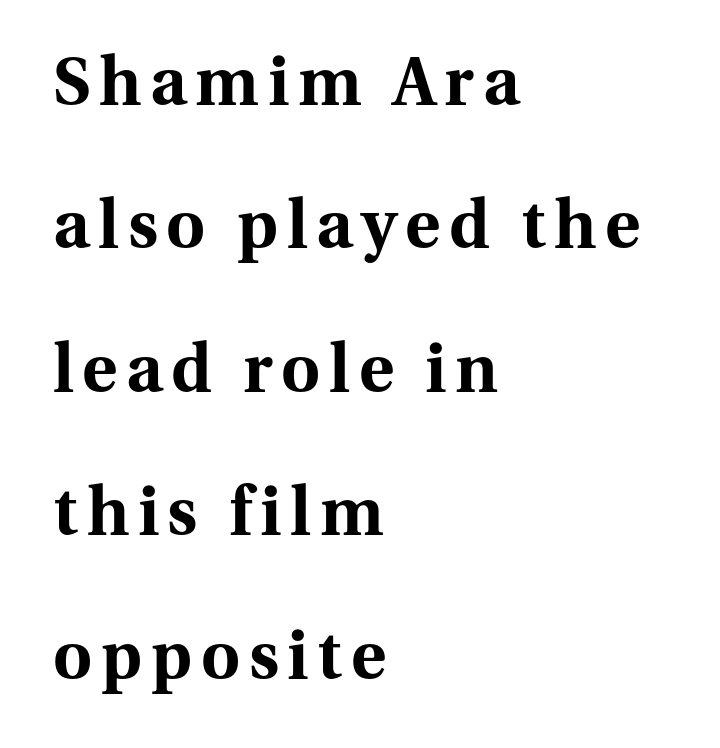
The image shows 67 px bold serif type, upright; set left-aligned, loose line spacing (2.14x), not underlined; medium stroke contrast and a medium x-height.
